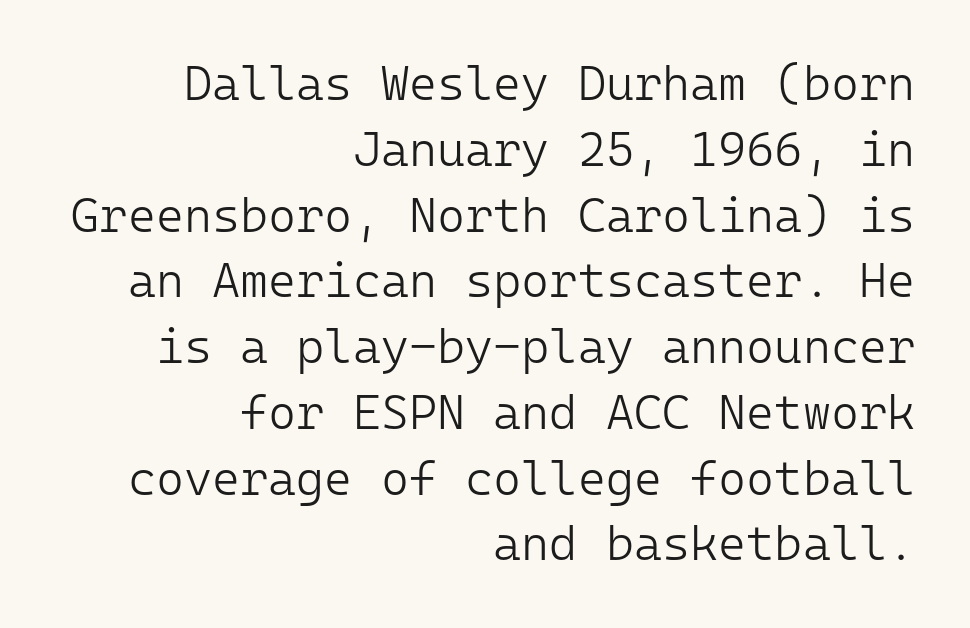
The image shows 48 px light sans-serif type, upright, monospaced; set right-aligned, normal line spacing (1.37x), normal letter spacing, not underlined; low stroke contrast and a medium x-height.
